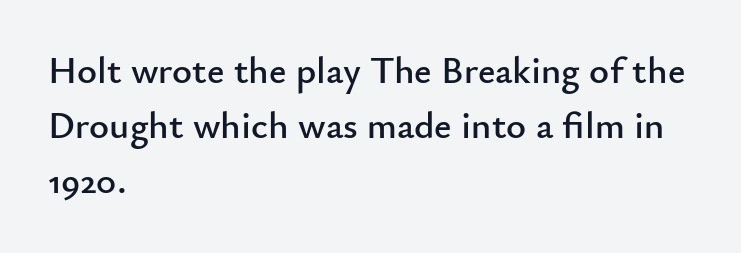
Q: Is the text italic (slanted)? A: No, it is upright.
Q: Is the typeface a serif or a sans-serif typeface? A: Sans-serif.
Q: Is the text underlined? A: No.
Q: How is the paragraph aligned? A: Left-aligned.
Q: Is the spacing between letters normal or unusually wide? A: Normal.
Q: Is the spacing between lines tight, normal or loose? A: Normal.
Q: Width (condensed, normal, or wide)? A: Normal.
Q: Stroke contrast? A: Low.
Q: x-height? A: Small.
Q: Monospaced? A: No.
